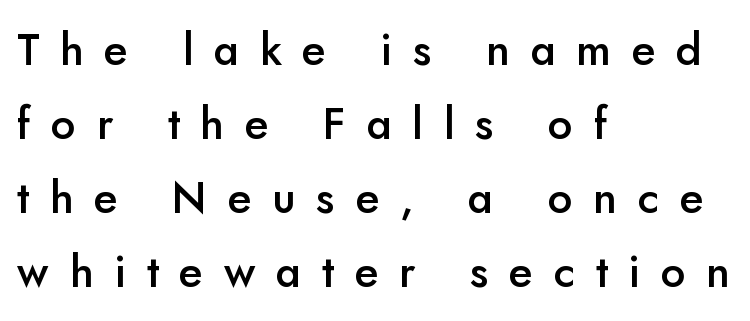
{"serif": "no", "italic": "no", "bold": "semi", "weight": "semibold", "width": "normal", "stroke_contrast": "low", "x_height": "small", "monospaced": "no", "underline": "no", "align": "left", "line_spacing": "normal", "line_spacing_ratio": 1.68, "letter_spacing": "wide", "letter_spacing_em": 0.47, "glyph_px": 44}
